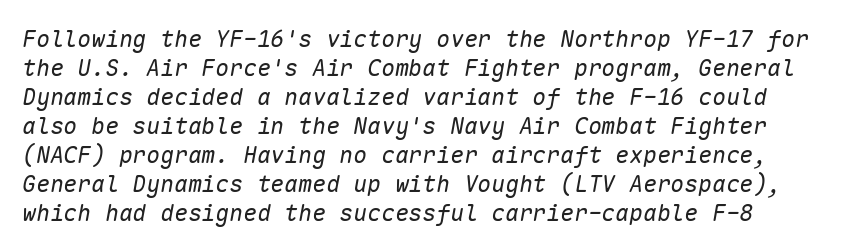
Leading matches the norm, producing a regular column. Weight: regular or lighter. The horizontal fit of the characters is conventional and even. It's the slanting kind of type.
